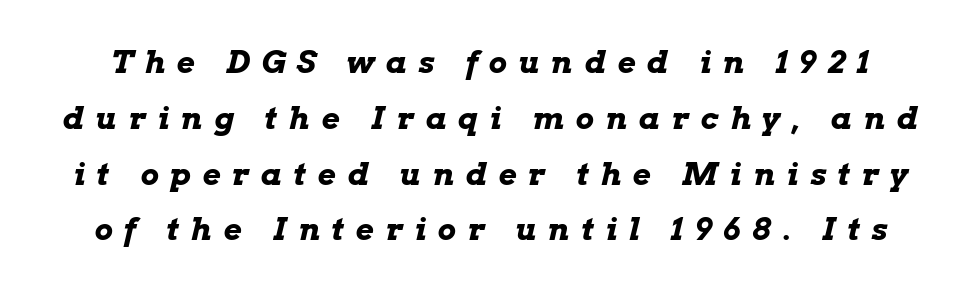
{"italic": "yes", "lean": "right", "slant_degrees": 13, "bold": "yes", "weight": "bold", "width": "wide", "stroke_contrast": "low", "x_height": "medium", "monospaced": "no", "underline": "no", "line_spacing_ratio": 1.8, "letter_spacing": "wide", "letter_spacing_em": 0.38, "glyph_px": 31}
